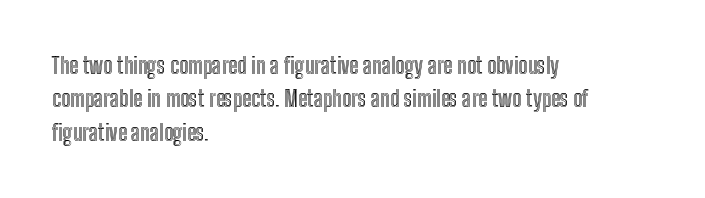
Q: Is the text italic (slanted)? A: No, it is upright.
Q: Is the text underlined? A: No.
Q: How is the paragraph aligned? A: Left-aligned.
Q: Is the spacing between letters normal or unusually wide? A: Normal.
Q: Is the spacing between lines tight, normal or loose? A: Normal.
